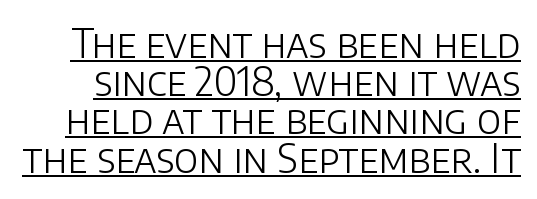
Q: Is the text bold? A: No.
Q: Is the text italic (slanted)? A: No, it is upright.
Q: Is the typeface a serif or a sans-serif typeface? A: Sans-serif.
Q: Is the text underlined? A: Yes.
Q: Is the spacing between letters normal or unusually wide? A: Normal.
Q: Is the spacing between lines tight, normal or loose? A: Tight.
Q: Width (condensed, normal, or wide)? A: Normal.
Q: Stroke contrast? A: Low.
Q: x-height? A: Large.
Q: Monospaced? A: No.
